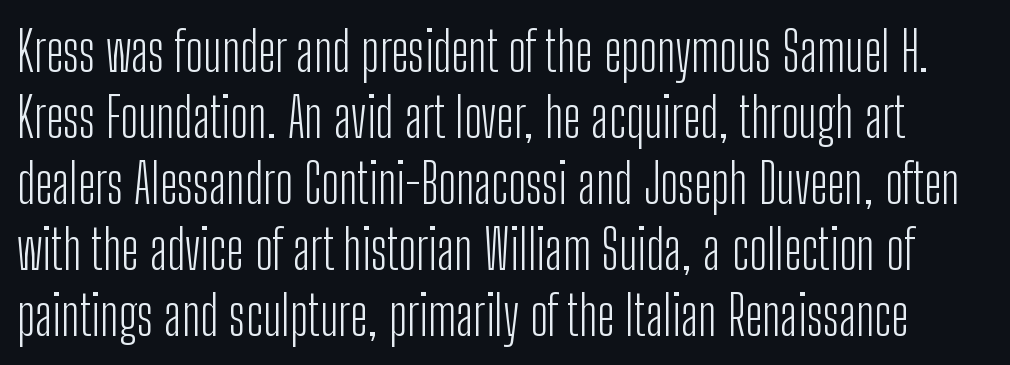
Q: Is the text bold? A: No.
Q: Is the text italic (slanted)? A: No, it is upright.
Q: Is the typeface a serif or a sans-serif typeface? A: Sans-serif.
Q: Is the text underlined? A: No.
Q: Is the spacing between letters normal or unusually wide? A: Normal.
Q: Width (condensed, normal, or wide)? A: Condensed.
Q: Stroke contrast? A: Low.
Q: x-height? A: Medium.
Q: Monospaced? A: No.
